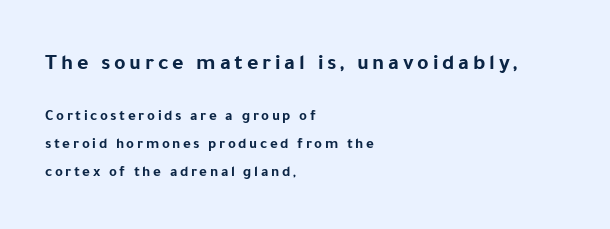
Q: Is the text bold? A: Yes.
Q: Is the text italic (slanted)? A: No, it is upright.
Q: Is the text underlined? A: No.
Q: How is the paragraph aligned? A: Left-aligned.
Q: Which block of text is set in a larger size, the first (top) or the second (bottom)? A: The first (top) one.
